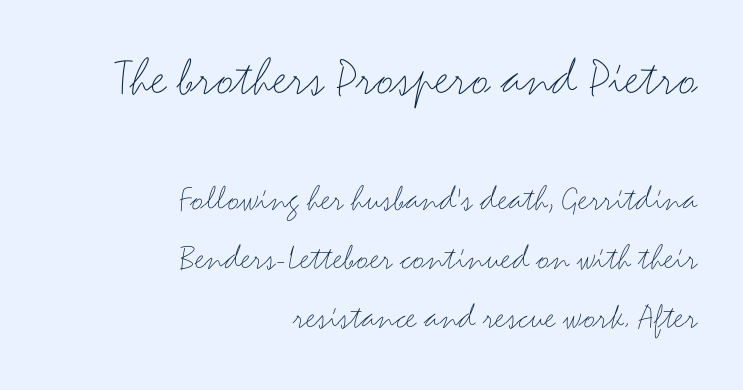
Q: Is the text bold? A: No.
Q: Is the text italic (slanted)? A: Yes.
Q: Is the typeface a serif or a sans-serif typeface? A: Sans-serif.
Q: Is the text underlined? A: No.
Q: How is the paragraph aligned? A: Right-aligned.
Q: Is the spacing between letters normal or unusually wide? A: Normal.
Q: Is the spacing between lines tight, normal or loose? A: Normal.
Q: Which block of text is set in a larger size, the first (top) or the second (bottom)? A: The first (top) one.
Q: Width (condensed, normal, or wide)? A: Wide.
Q: Stroke contrast? A: Medium.
Q: x-height? A: Small.
Q: Monospaced? A: No.
